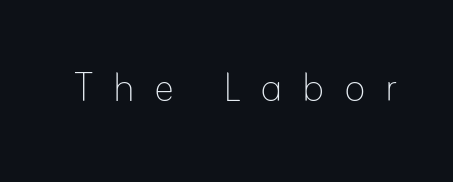
Q: Is the text bold? A: No.
Q: Is the text italic (slanted)? A: No, it is upright.
Q: Is the text underlined? A: No.
Q: Is the spacing between letters normal or unusually wide? A: Unusually wide.
Q: Width (condensed, normal, or wide)? A: Normal.
Q: Stroke contrast? A: Low.
Q: x-height? A: Small.
Q: Monospaced? A: No.
